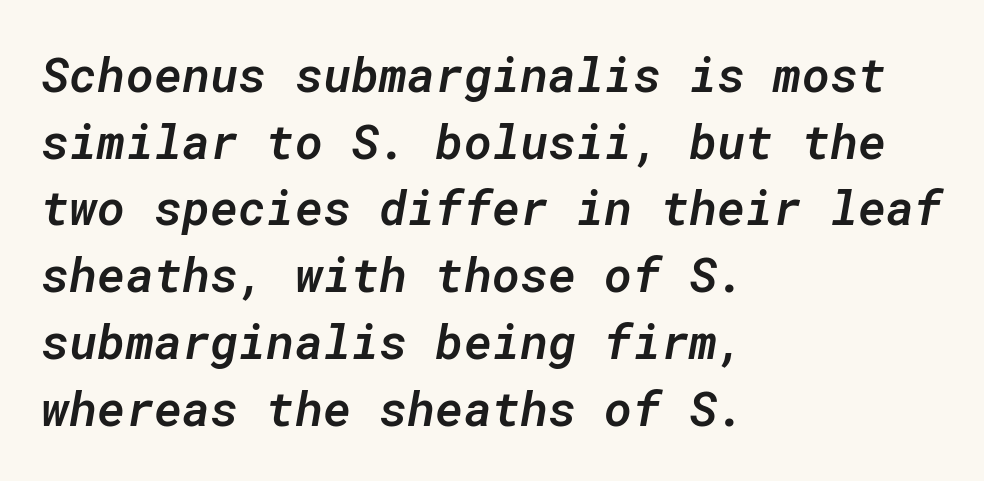
{"italic": "yes", "lean": "right", "slant_degrees": 10, "bold": "semi", "weight": "semibold", "width": "normal", "stroke_contrast": "low", "x_height": "medium", "monospaced": "yes", "underline": "no", "align": "left", "line_spacing": "normal", "line_spacing_ratio": 1.39, "letter_spacing": "normal", "letter_spacing_em": 0.0, "glyph_px": 48}
